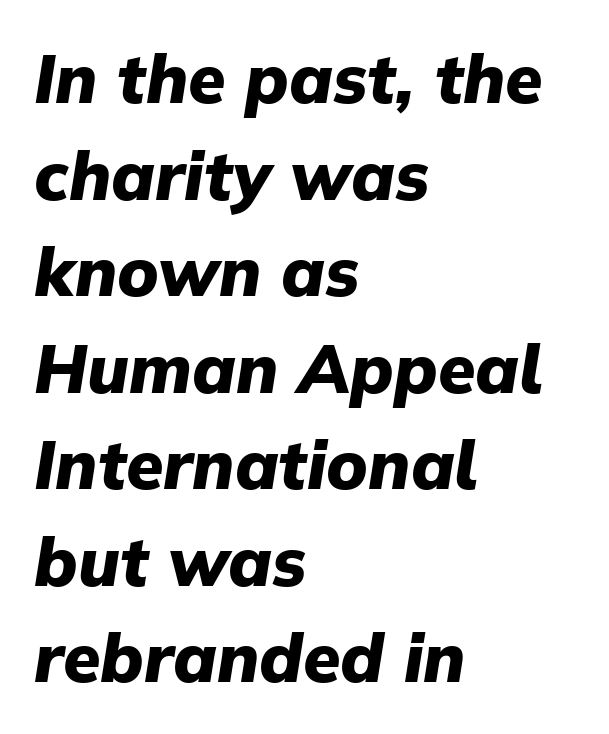
The image shows 68 px heavy type, italic (leaning right); set left-aligned, normal line spacing (1.42x), normal letter spacing, not underlined; low stroke contrast and a medium x-height.
